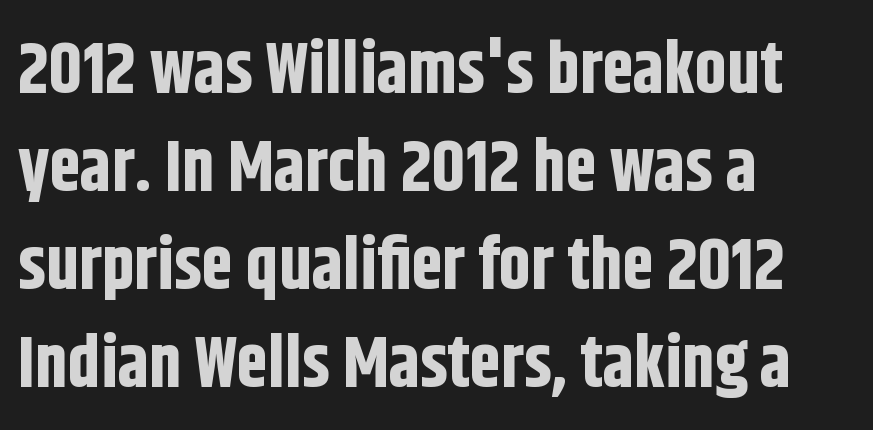
Q: Is the text bold? A: Yes.
Q: Is the text italic (slanted)? A: No, it is upright.
Q: Is the typeface a serif or a sans-serif typeface? A: Sans-serif.
Q: Is the text underlined? A: No.
Q: How is the paragraph aligned? A: Left-aligned.
Q: Is the spacing between letters normal or unusually wide? A: Normal.
Q: Is the spacing between lines tight, normal or loose? A: Normal.
Q: Width (condensed, normal, or wide)? A: Condensed.
Q: Stroke contrast? A: Low.
Q: x-height? A: Large.
Q: Monospaced? A: No.
